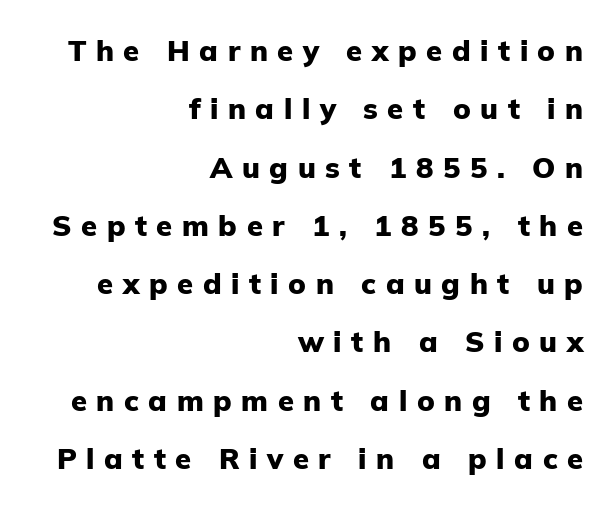
{"serif": "no", "italic": "no", "bold": "yes", "weight": "heavy", "width": "normal", "stroke_contrast": "low", "x_height": "medium", "monospaced": "no", "underline": "no", "align": "right", "line_spacing": "loose", "line_spacing_ratio": 2.01, "letter_spacing": "wide", "letter_spacing_em": 0.33, "glyph_px": 29}
